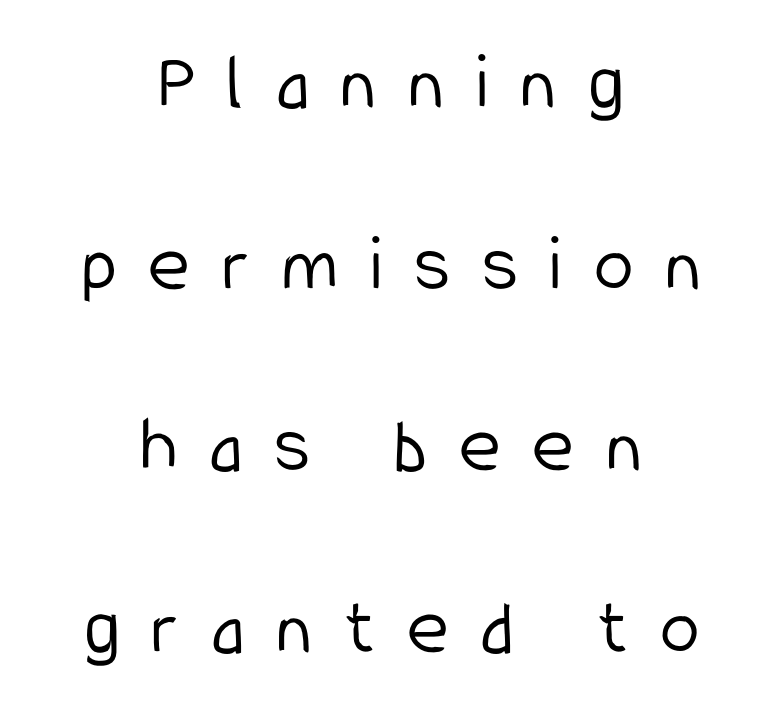
The strokes are not fattened; the text isn't bold. If you folded the block vertically in half, each line would mirror itself in length. Just letters on the line, the space beneath them empty. The passage shown has open, widely tracked lettering throughout. A typesetter would call this proportional, since set widths differ per character.
